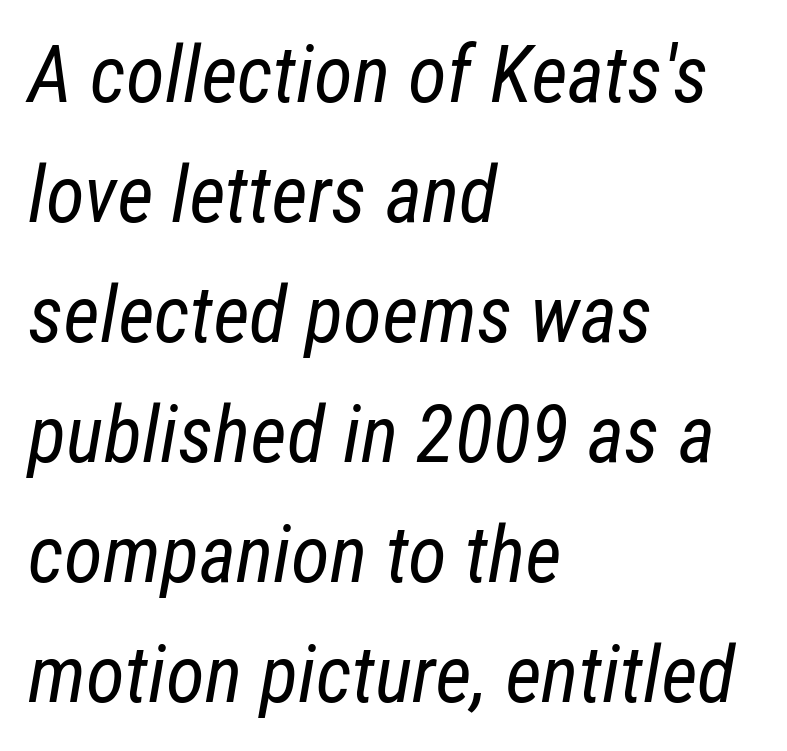
{"italic": "yes", "lean": "right", "slant_degrees": 12, "bold": "no", "weight": "regular", "width": "condensed", "stroke_contrast": "low", "x_height": "medium", "monospaced": "no", "underline": "no", "align": "left", "line_spacing": "normal", "line_spacing_ratio": 1.52, "letter_spacing": "normal", "letter_spacing_em": 0.0, "glyph_px": 79}
